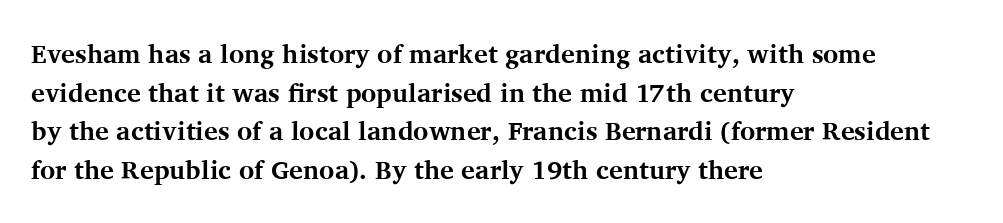
Q: Is the text bold? A: Yes.
Q: Is the text italic (slanted)? A: No, it is upright.
Q: Is the text underlined? A: No.
Q: How is the paragraph aligned? A: Left-aligned.
Q: Is the spacing between letters normal or unusually wide? A: Normal.
Q: Is the spacing between lines tight, normal or loose? A: Normal.
